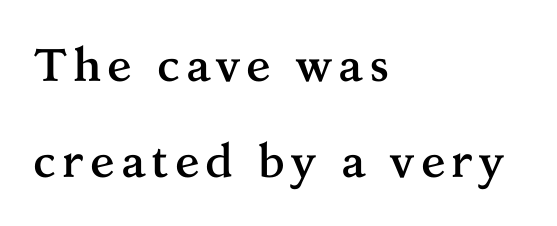
The axis of the letterforms is exactly vertical. Weight: bold. Looks like regular typesetting: each glyph gets only the width it needs. This rendering employs a face with finishing strokes, i.e., a serif. The block of text is sparse from top to bottom, with ample space between rows. Clear beneath every line of the passage.
